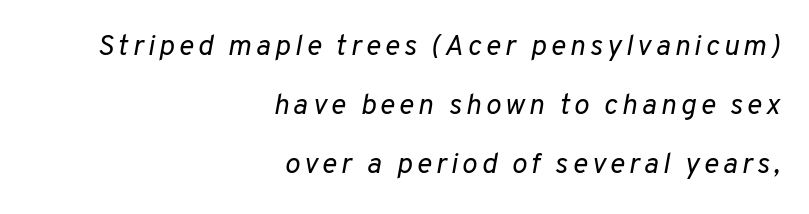
The text block is weighted toward the right margin, trailing off unevenly leftward. Type without underlining. The vertical gap from one line to the next is large. Compared with a typical body face, this is equally light or lighter still. Characters are canted at an angle relative to the baseline's perpendicular.
